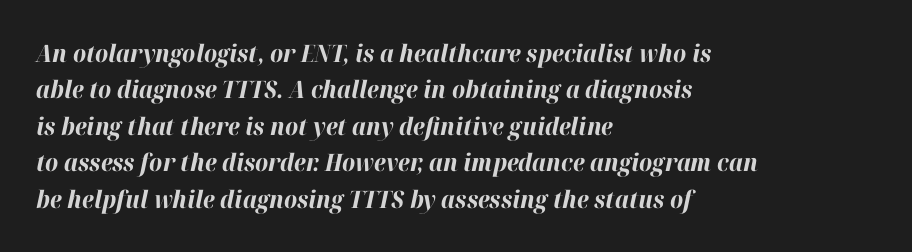
Q: Is the text bold? A: Yes.
Q: Is the text italic (slanted)? A: Yes, it leans right by about 12 degrees.
Q: Is the text underlined? A: No.
Q: How is the paragraph aligned? A: Left-aligned.
Q: Is the spacing between letters normal or unusually wide? A: Normal.
Q: Is the spacing between lines tight, normal or loose? A: Normal.
